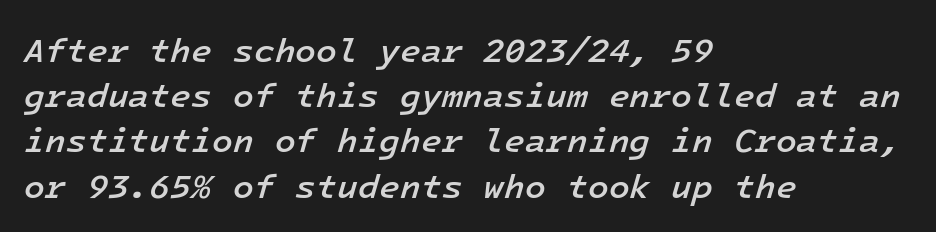
The image shows 34 px semibold type, italic (leaning right), monospaced; set left-aligned, normal line spacing (1.33x), normal letter spacing, not underlined; low stroke contrast and a medium x-height.
